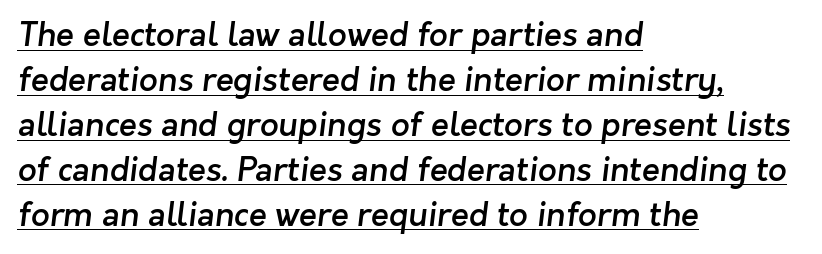
{"serif": "no", "bold": "semi", "weight": "semibold", "width": "normal", "stroke_contrast": "low", "x_height": "medium", "monospaced": "no", "underline": "yes", "align": "left", "line_spacing": "normal", "line_spacing_ratio": 1.36, "letter_spacing": "normal", "letter_spacing_em": 0.0, "glyph_px": 33}
